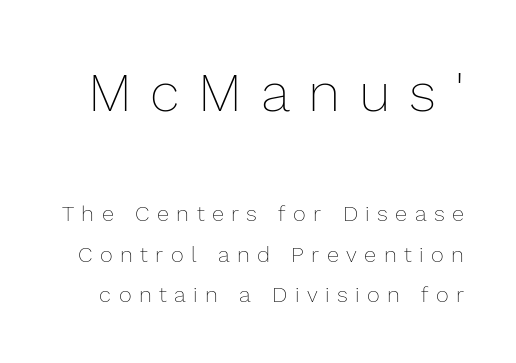
{"italic": "no", "bold": "no", "weight": "thin", "width": "normal", "stroke_contrast": "low", "x_height": "medium", "monospaced": "no", "underline": "no", "line_spacing_ratio": 1.84, "letter_spacing": "wide", "letter_spacing_em": 0.34, "larger_block": "first", "size_ratio": 2.5, "glyph_px": 55}
